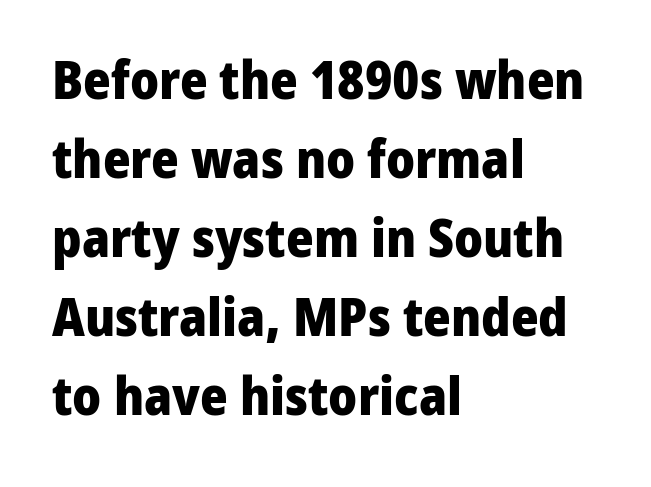
{"serif": "no", "italic": "no", "bold": "yes", "weight": "heavy", "width": "normal", "stroke_contrast": "low", "x_height": "medium", "monospaced": "no", "underline": "no", "align": "left", "line_spacing": "normal", "line_spacing_ratio": 1.49, "letter_spacing": "normal", "letter_spacing_em": 0.0, "glyph_px": 53}
